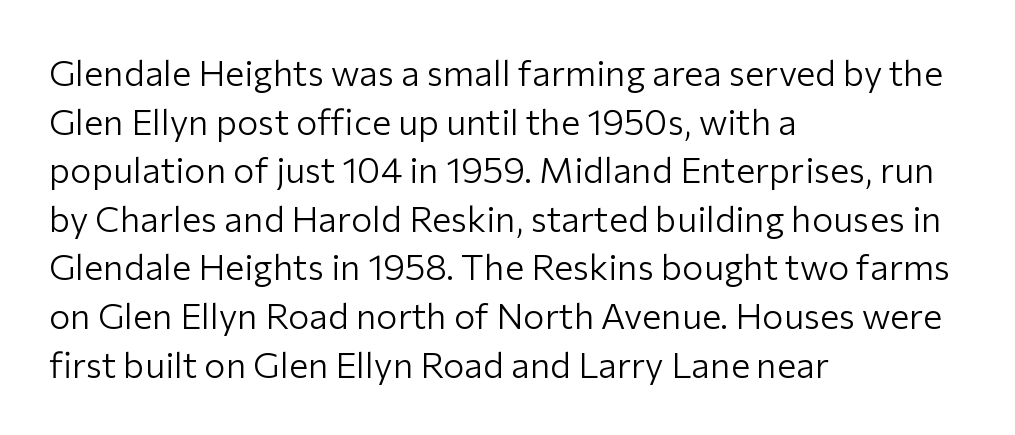
{"serif": "no", "italic": "no", "bold": "no", "weight": "light", "width": "normal", "stroke_contrast": "low", "x_height": "medium", "monospaced": "no", "underline": "no", "align": "left", "line_spacing": "normal", "line_spacing_ratio": 1.35, "letter_spacing": "normal", "letter_spacing_em": 0.0, "glyph_px": 36}
